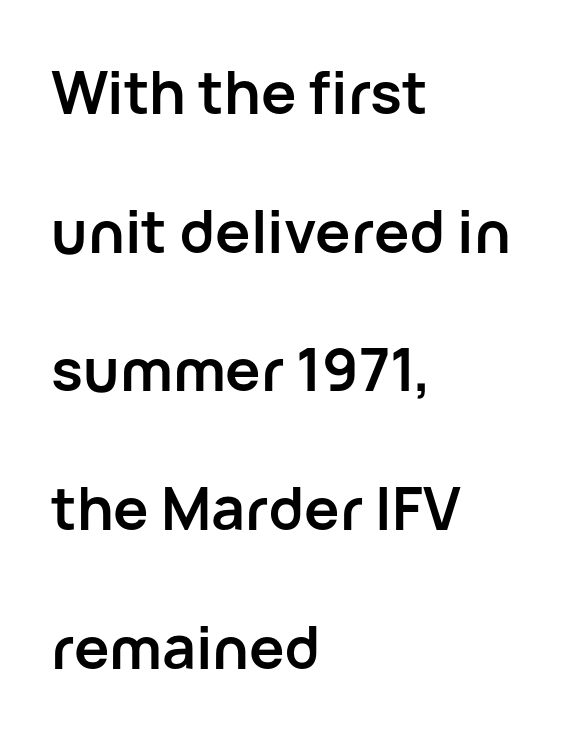
Q: Is the text bold? A: Yes.
Q: Is the text italic (slanted)? A: No, it is upright.
Q: Is the typeface a serif or a sans-serif typeface? A: Sans-serif.
Q: Is the text underlined? A: No.
Q: How is the paragraph aligned? A: Left-aligned.
Q: Is the spacing between letters normal or unusually wide? A: Normal.
Q: Is the spacing between lines tight, normal or loose? A: Loose.
Q: Width (condensed, normal, or wide)? A: Normal.
Q: Stroke contrast? A: Low.
Q: x-height? A: Medium.
Q: Monospaced? A: No.
